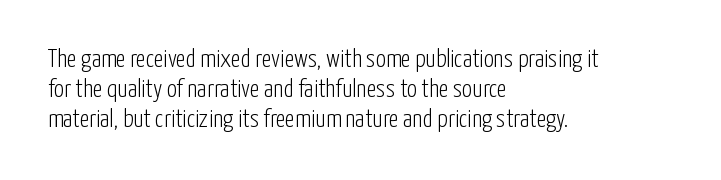
Q: Is the text bold? A: No.
Q: Is the text italic (slanted)? A: No, it is upright.
Q: Is the text underlined? A: No.
Q: How is the paragraph aligned? A: Left-aligned.
Q: Is the spacing between letters normal or unusually wide? A: Normal.
